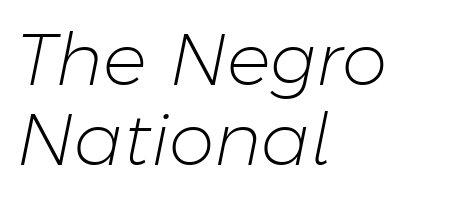
Q: Is the text bold? A: No.
Q: Is the text italic (slanted)? A: Yes, it leans right by about 11 degrees.
Q: Is the text underlined? A: No.
Q: How is the paragraph aligned? A: Left-aligned.
Q: Is the spacing between letters normal or unusually wide? A: Normal.
Q: Is the spacing between lines tight, normal or loose? A: Tight.
Q: Width (condensed, normal, or wide)? A: Normal.
Q: Stroke contrast? A: Low.
Q: x-height? A: Medium.
Q: Monospaced? A: No.
